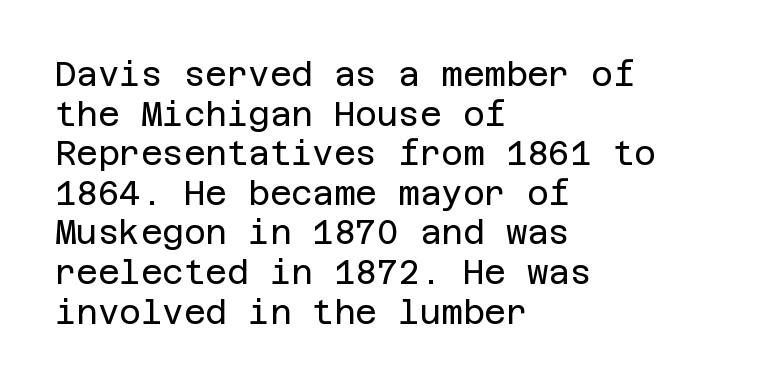
The image shows 33 px regular-weight sans-serif type, upright; set left-aligned, line spacing 1.2x, normal letter spacing, not underlined; low stroke contrast and a large x-height.
